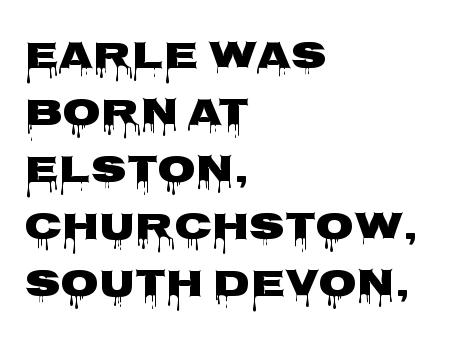
Q: Is the text italic (slanted)? A: No, it is upright.
Q: Is the typeface a serif or a sans-serif typeface? A: Sans-serif.
Q: Is the text underlined? A: No.
Q: How is the paragraph aligned? A: Left-aligned.
Q: Is the spacing between letters normal or unusually wide? A: Normal.
Q: Is the spacing between lines tight, normal or loose? A: Normal.
Q: Width (condensed, normal, or wide)? A: Wide.
Q: Stroke contrast? A: Low.
Q: x-height? A: Large.
Q: Monospaced? A: No.
